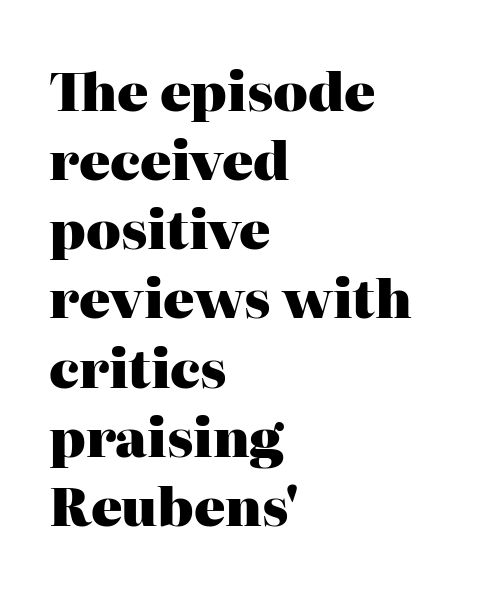
Each letter's strokes conclude with small projecting serifs. Here the designer chose a conventional face with non-uniform glyph widths. Set as a true bold cut, around the 700 mark. Underline: absent. Line spacing here is normal. Visually the block forms a straight wall on the left and a jagged coastline on the right.
